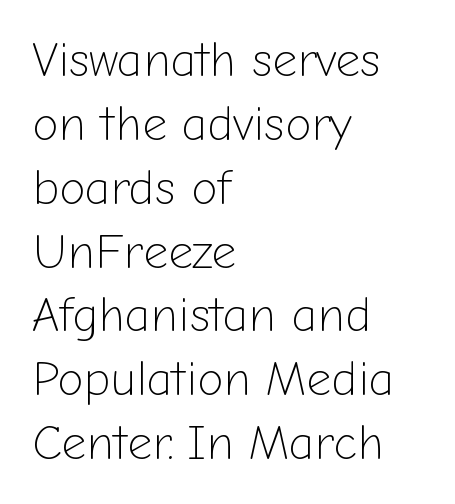
Q: Is the text bold? A: No.
Q: Is the text italic (slanted)? A: No, it is upright.
Q: Is the typeface a serif or a sans-serif typeface? A: Sans-serif.
Q: Is the text underlined? A: No.
Q: How is the paragraph aligned? A: Left-aligned.
Q: Is the spacing between letters normal or unusually wide? A: Normal.
Q: Is the spacing between lines tight, normal or loose? A: Normal.
Q: Width (condensed, normal, or wide)? A: Normal.
Q: Stroke contrast? A: Low.
Q: x-height? A: Medium.
Q: Monospaced? A: No.
